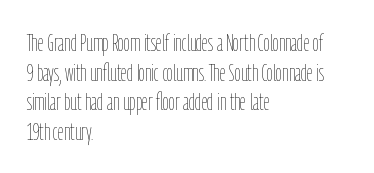
Q: Is the text bold? A: No.
Q: Is the text italic (slanted)? A: No, it is upright.
Q: Is the text underlined? A: No.
Q: How is the paragraph aligned? A: Left-aligned.
Q: Is the spacing between letters normal or unusually wide? A: Normal.
